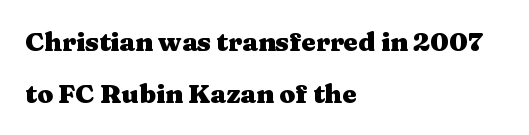
Nobody touched the tracking dial on this one. Heavy-handed strokes throughout: this text is bold. Notice the wide empty band between every row — that's loose leading. The baseline area is clear. The type sits square on the baseline with zero lean.
